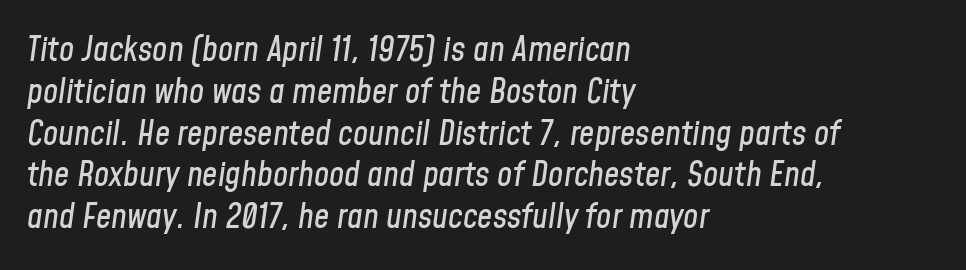
The image shows 34 px condensed type, italic (leaning right); set left-aligned, line spacing 1.23x, normal letter spacing, not underlined; low stroke contrast and a medium x-height.
